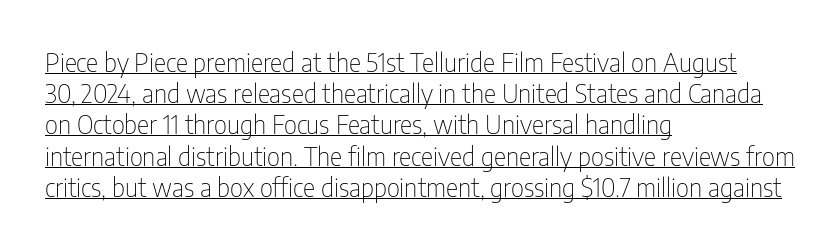
The image shows 26 px text type, upright; set left-aligned, line spacing 1.2x, normal letter spacing, underlined.
